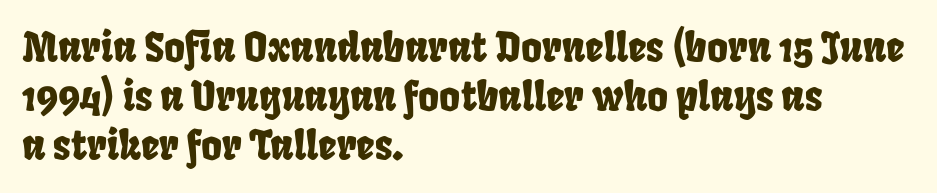
{"serif": "no", "width": "condensed", "stroke_contrast": "low", "x_height": "large", "monospaced": "no", "underline": "no", "align": "left", "line_spacing_ratio": 1.22, "letter_spacing": "normal", "letter_spacing_em": 0.0, "glyph_px": 40}
